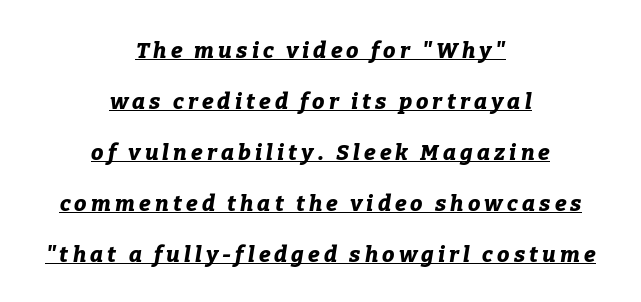
Which margin do the lines hug? Neither — every line sits in the middle. Heavy-handed strokes throughout: this text is bold. Loosely led — the rows are spread out. When letters slant like this, we call the style italic. Check the space under the baseline: a stroke is drawn there.
